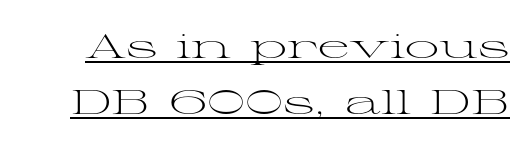
Q: Is the text bold? A: No.
Q: Is the text italic (slanted)? A: No, it is upright.
Q: Is the typeface a serif or a sans-serif typeface? A: Serif.
Q: Is the text underlined? A: Yes.
Q: Is the spacing between letters normal or unusually wide? A: Normal.
Q: Is the spacing between lines tight, normal or loose? A: Normal.
Q: Width (condensed, normal, or wide)? A: Wide.
Q: Stroke contrast? A: Medium.
Q: x-height? A: Medium.
Q: Monospaced? A: No.
